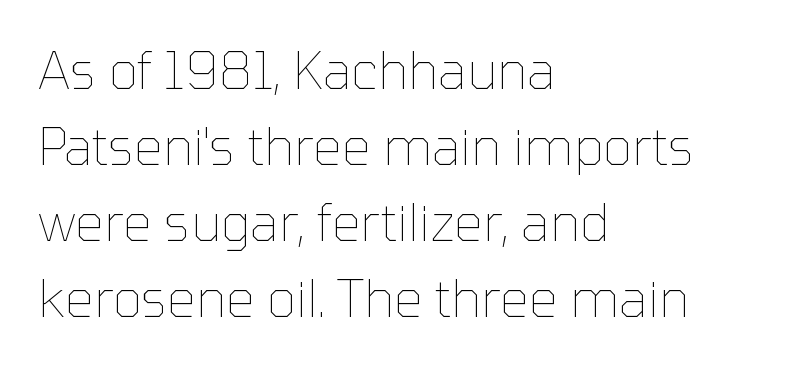
The image shows 51 px thin type, upright; set left-aligned, normal line spacing (1.49x), normal letter spacing, not underlined; low stroke contrast and a medium x-height.
